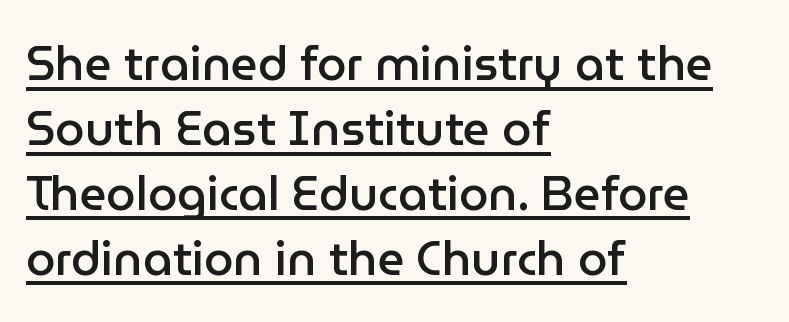
Q: Is the text bold? A: Semi-bold.
Q: Is the text italic (slanted)? A: No, it is upright.
Q: Is the typeface a serif or a sans-serif typeface? A: Sans-serif.
Q: Is the text underlined? A: Yes.
Q: How is the paragraph aligned? A: Left-aligned.
Q: Is the spacing between letters normal or unusually wide? A: Normal.
Q: Is the spacing between lines tight, normal or loose? A: Normal.
Q: Width (condensed, normal, or wide)? A: Normal.
Q: Stroke contrast? A: Low.
Q: x-height? A: Medium.
Q: Monospaced? A: No.
